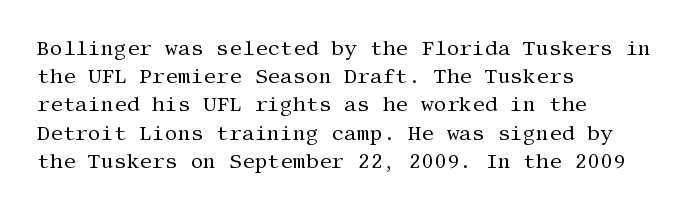
Nobody drew a line under any word here. When letters stand straight like this, we call the style roman or upright. The lines sit at an ordinary, default distance from one another. Summary of weight: not heavy and not bold.
